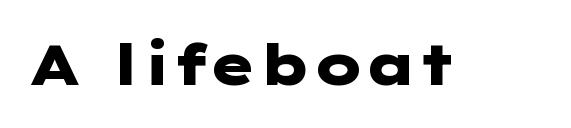
The image shows 56 px heavy, wide sans-serif type, upright; set normal letter spacing, not underlined; low stroke contrast and a medium x-height.
